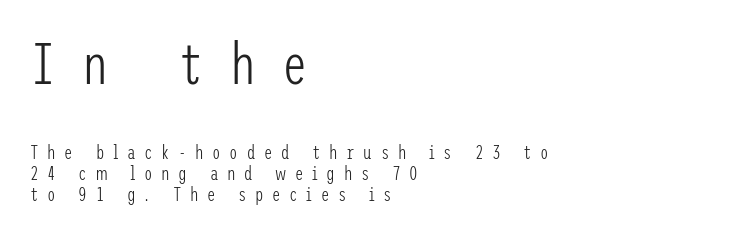
The image shows 58 px light, condensed sans-serif type, upright; set left-aligned, tight line spacing (1.11x), unusually wide letter spacing (+0.45 em), not underlined; the first (top) block is 3.05x larger; low stroke contrast and a medium x-height.
